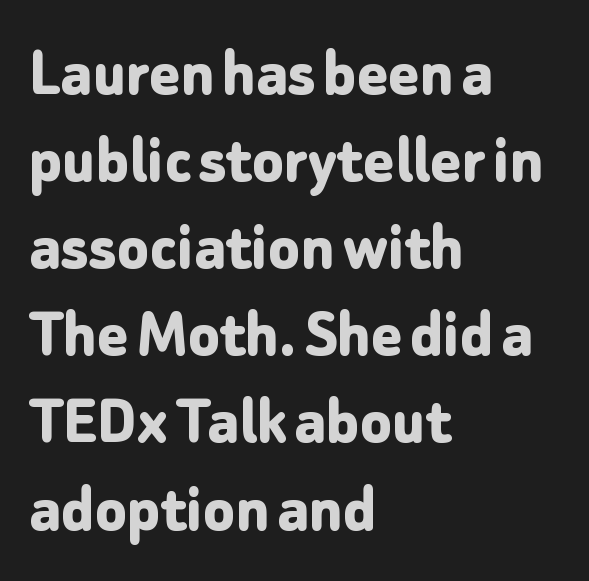
The image shows 72 px bold sans-serif type, upright; set left-aligned, line spacing 1.21x, normal letter spacing, not underlined; low stroke contrast and a medium x-height.
